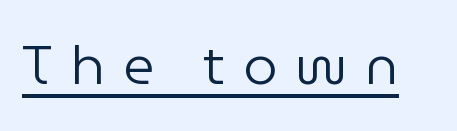
{"serif": "no", "italic": "no", "bold": "no", "weight": "regular", "width": "normal", "stroke_contrast": "low", "x_height": "medium", "monospaced": "no", "underline": "yes", "letter_spacing": "wide", "letter_spacing_em": 0.33, "glyph_px": 54}
